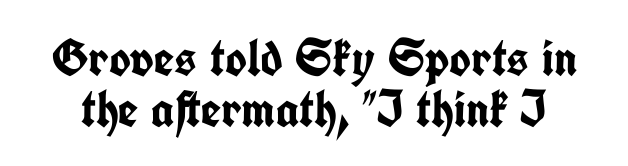
The image shows 52 px semibold, condensed sans-serif type, upright; set tight line spacing (0.98x), normal letter spacing, not underlined; low stroke contrast and a medium x-height.
